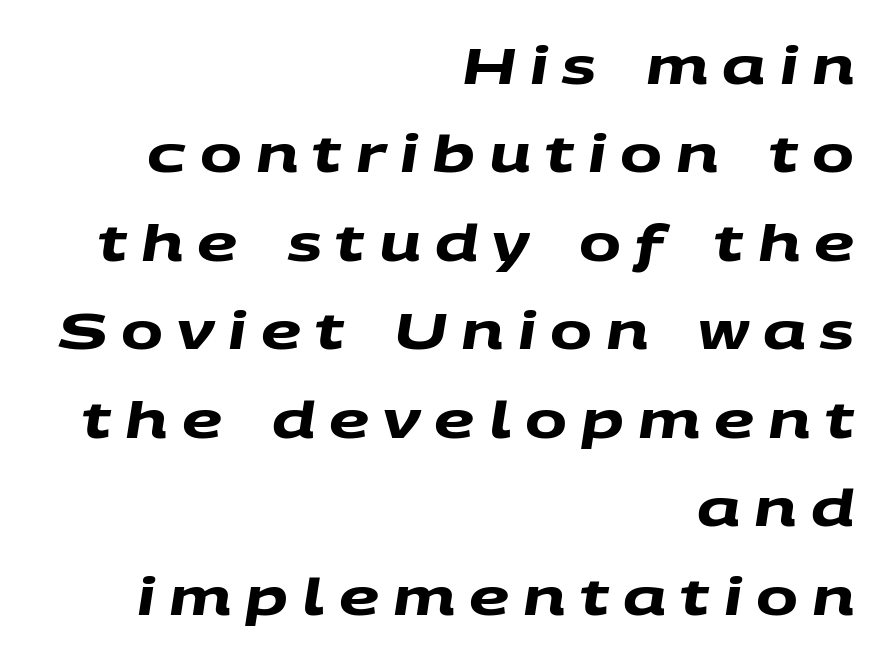
Q: Is the text bold? A: Yes.
Q: Is the typeface a serif or a sans-serif typeface? A: Sans-serif.
Q: Is the text underlined? A: No.
Q: How is the paragraph aligned? A: Right-aligned.
Q: Is the spacing between letters normal or unusually wide? A: Unusually wide.
Q: Width (condensed, normal, or wide)? A: Wide.
Q: Stroke contrast? A: Medium.
Q: x-height? A: Large.
Q: Monospaced? A: No.
